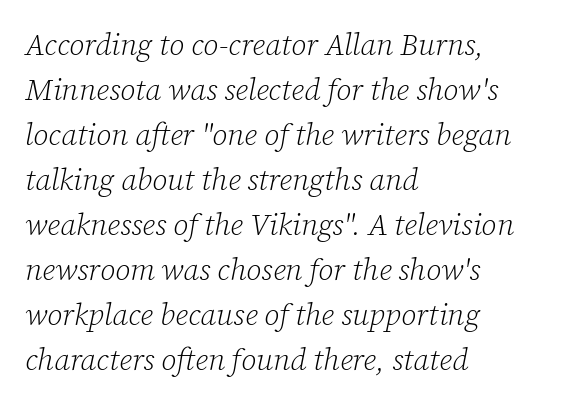
The image shows 30 px light serif type, italic (leaning right); set left-aligned, normal line spacing (1.5x), normal letter spacing, not underlined; low stroke contrast and a medium x-height.
